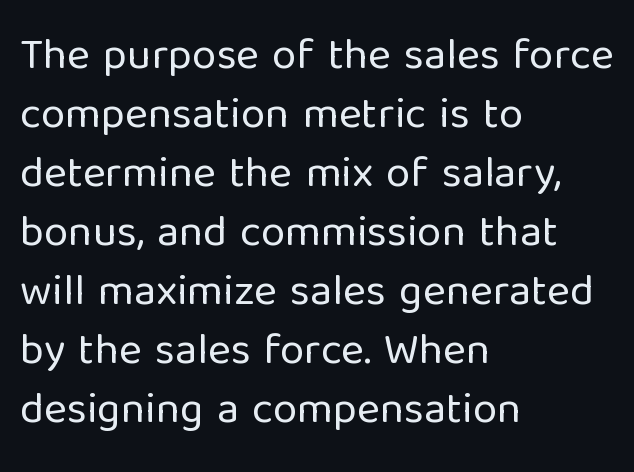
Q: Is the text bold? A: No.
Q: Is the text italic (slanted)? A: No, it is upright.
Q: Is the typeface a serif or a sans-serif typeface? A: Sans-serif.
Q: Is the text underlined? A: No.
Q: How is the paragraph aligned? A: Left-aligned.
Q: Is the spacing between letters normal or unusually wide? A: Normal.
Q: Is the spacing between lines tight, normal or loose? A: Normal.
Q: Width (condensed, normal, or wide)? A: Normal.
Q: Stroke contrast? A: Low.
Q: x-height? A: Medium.
Q: Monospaced? A: No.
